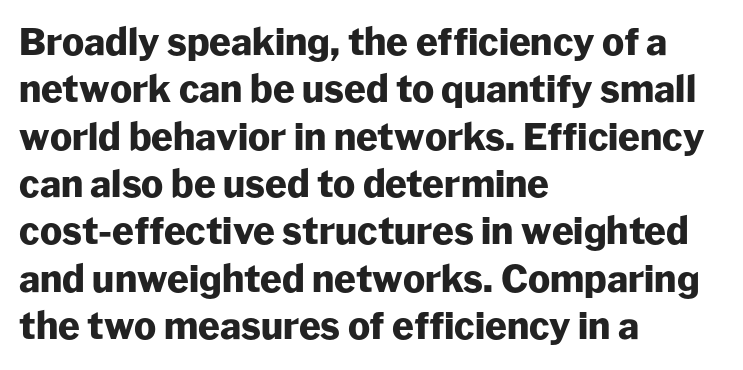
{"serif": "no", "italic": "no", "bold": "yes", "weight": "heavy", "width": "normal", "stroke_contrast": "low", "x_height": "medium", "monospaced": "no", "underline": "no", "align": "left", "line_spacing": "normal", "line_spacing_ratio": 1.28, "letter_spacing": "normal", "letter_spacing_em": 0.0, "glyph_px": 37}
